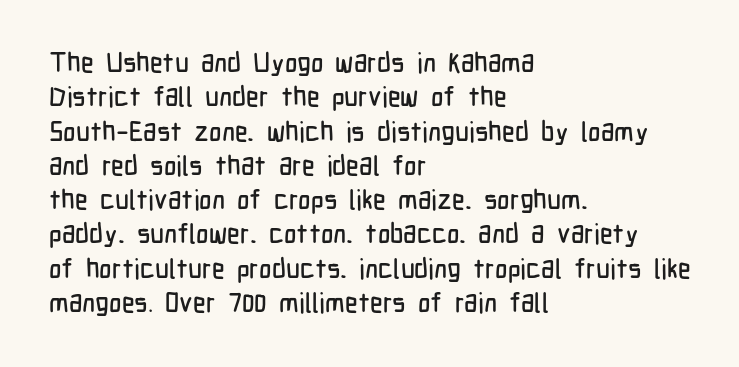
{"italic": "no", "underline": "no", "align": "left", "line_spacing": "normal", "line_spacing_ratio": 1.27, "letter_spacing": "normal", "letter_spacing_em": 0.0, "glyph_px": 27}
